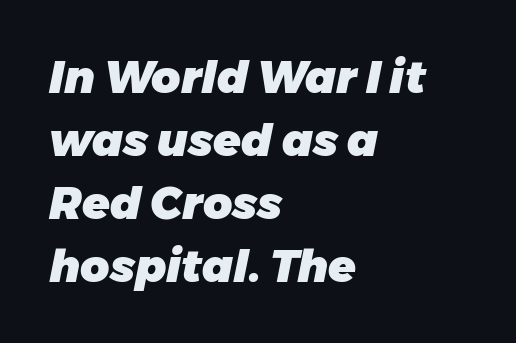
The image shows 45 px heavy type, italic (leaning right); set left-aligned, normal line spacing (1.4x), normal letter spacing, not underlined; low stroke contrast and a medium x-height.
